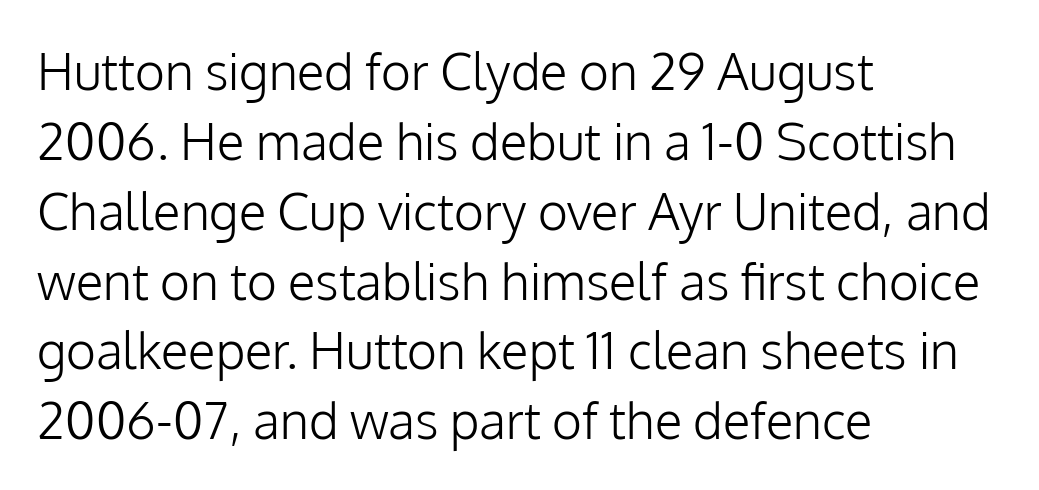
Q: Is the text bold? A: No.
Q: Is the text italic (slanted)? A: No, it is upright.
Q: Is the typeface a serif or a sans-serif typeface? A: Sans-serif.
Q: Is the text underlined? A: No.
Q: How is the paragraph aligned? A: Left-aligned.
Q: Is the spacing between letters normal or unusually wide? A: Normal.
Q: Is the spacing between lines tight, normal or loose? A: Normal.
Q: Width (condensed, normal, or wide)? A: Normal.
Q: Stroke contrast? A: Low.
Q: x-height? A: Medium.
Q: Monospaced? A: No.
